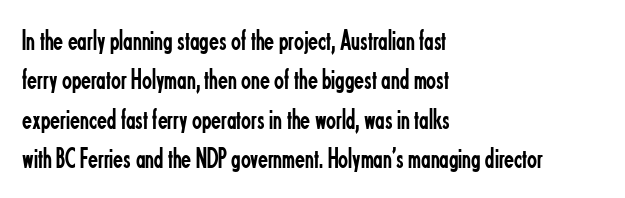
{"serif": "no", "italic": "no", "bold": "no", "weight": "regular", "width": "condensed", "stroke_contrast": "low", "x_height": "small", "monospaced": "no", "underline": "no", "align": "left", "line_spacing": "normal", "line_spacing_ratio": 1.36, "letter_spacing": "normal", "letter_spacing_em": 0.0, "glyph_px": 29}
